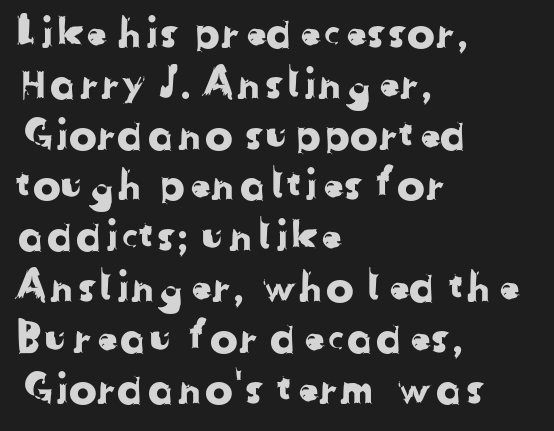
Q: Is the typeface a serif or a sans-serif typeface? A: Sans-serif.
Q: Is the text underlined? A: No.
Q: How is the paragraph aligned? A: Left-aligned.
Q: Is the spacing between letters normal or unusually wide? A: Normal.
Q: Width (condensed, normal, or wide)? A: Normal.
Q: Stroke contrast? A: Low.
Q: x-height? A: Medium.
Q: Monospaced? A: No.
